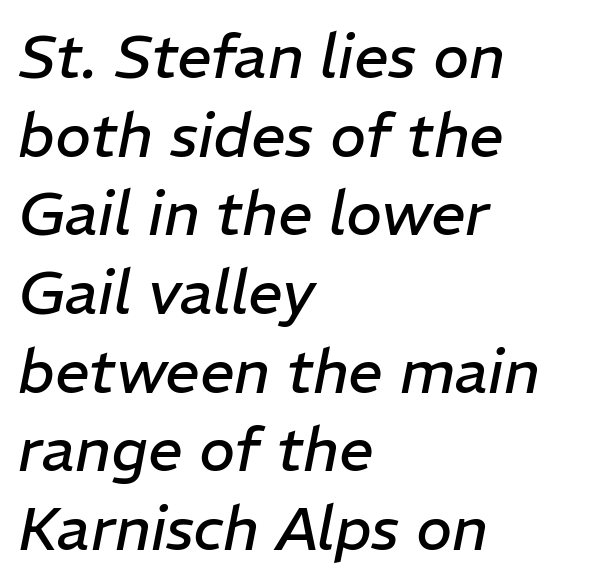
The ragged edge is on the right, which tells us the setting is flush left. The gaps between neighbouring characters are ordinary and unremarkable. Glance below the letters and you will spot only blank space. Leading: standard. The passage shown is not bold in any degree.
